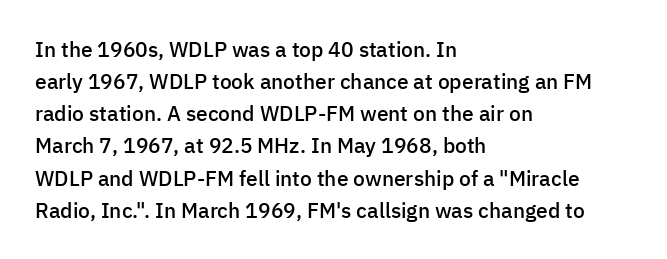
The image shows 21 px text type, upright; set left-aligned, normal line spacing (1.53x), normal letter spacing, not underlined.
